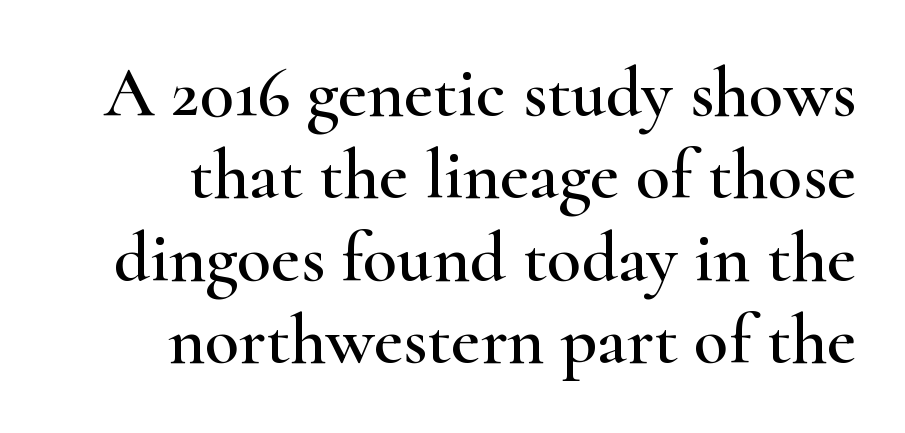
Q: Is the text italic (slanted)? A: No, it is upright.
Q: Is the typeface a serif or a sans-serif typeface? A: Serif.
Q: Is the text underlined? A: No.
Q: Is the spacing between letters normal or unusually wide? A: Normal.
Q: Width (condensed, normal, or wide)? A: Wide.
Q: Stroke contrast? A: High.
Q: x-height? A: Small.
Q: Monospaced? A: No.
